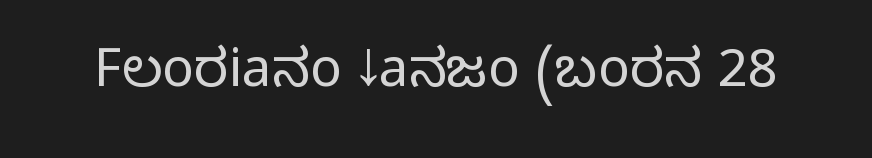
Varying glyph widths throughout — classic text-font behaviour. This sample uses a sans-serif face. Heaviness? Minimal to ordinary, like unemphasized prose. The foot of each line stays bare and open. The gaps between neighbouring characters are ordinary and unremarkable.
